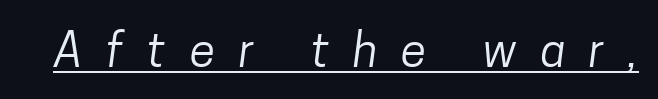
Q: Is the text bold? A: No.
Q: Is the typeface a serif or a sans-serif typeface? A: Sans-serif.
Q: Is the text underlined? A: Yes.
Q: Is the spacing between letters normal or unusually wide? A: Unusually wide.
Q: Width (condensed, normal, or wide)? A: Condensed.
Q: Stroke contrast? A: Low.
Q: x-height? A: Medium.
Q: Monospaced? A: No.
